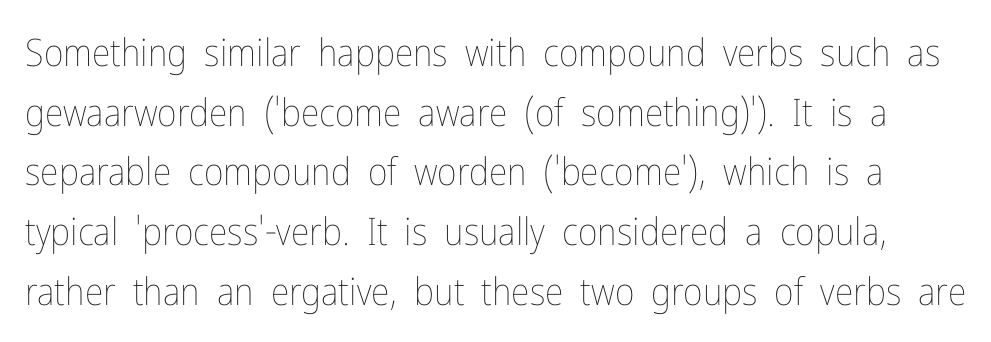
How are the letters spaced? Ordinarily, with no added tracking. A roman cut, with each character standing at attention. This rendering features lettering with no underline. Proportional: the letters do not fall into vertical columns. The typeface has the unassuming heft of standard copy or less.
